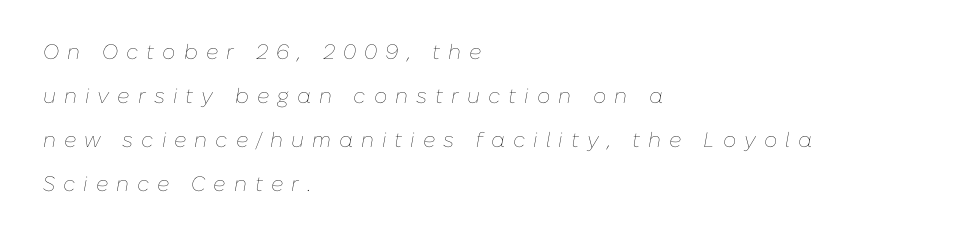
{"italic": "yes", "lean": "right", "slant_degrees": 10, "bold": "no", "underline": "no", "align": "left", "line_spacing": "loose", "line_spacing_ratio": 2.09, "letter_spacing": "wide", "letter_spacing_em": 0.38, "glyph_px": 21}
